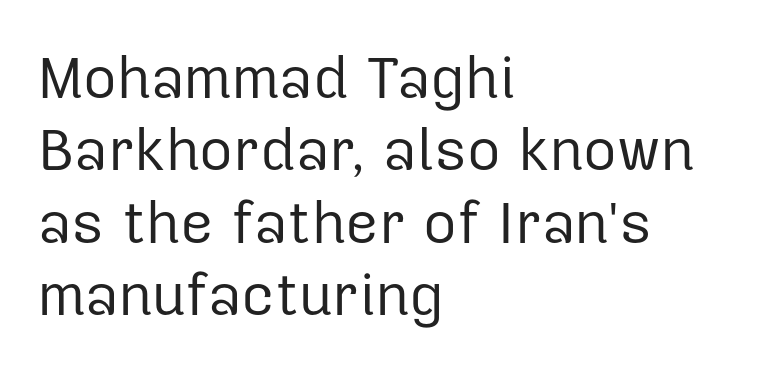
Is this a sans? Yes — the strokes have no serifs. Do the letters lean? They stand straight. Standard letterfit; no display-style spreading of the glyphs. Think of a printed novel: that variable character pitch is what you see here. The lines are quadded left.
